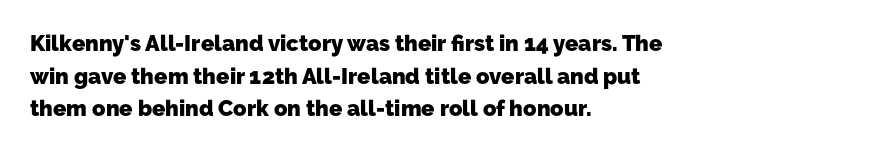
{"bold": "yes", "underline": "no", "align": "left", "line_spacing": "normal", "line_spacing_ratio": 1.48, "letter_spacing": "normal", "letter_spacing_em": 0.0, "glyph_px": 22}
